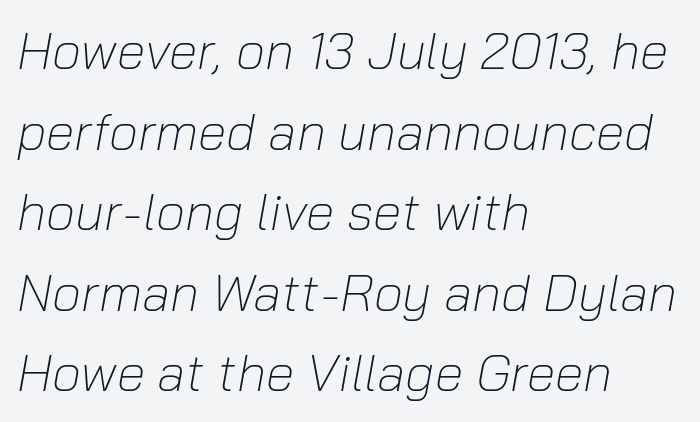
{"italic": "yes", "lean": "right", "slant_degrees": 10, "bold": "no", "weight": "light", "width": "normal", "stroke_contrast": "low", "x_height": "medium", "monospaced": "no", "underline": "no", "align": "left", "line_spacing": "normal", "line_spacing_ratio": 1.55, "letter_spacing": "normal", "letter_spacing_em": 0.0, "glyph_px": 52}
